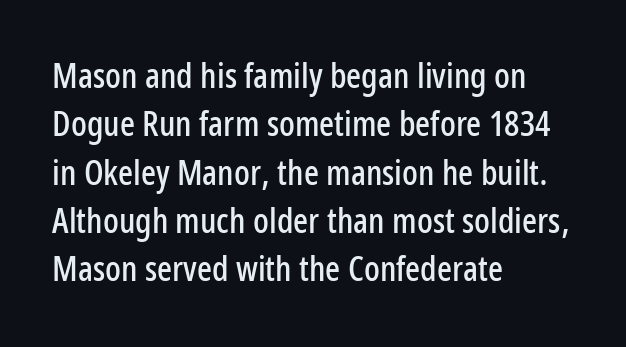
Q: Is the text italic (slanted)? A: No, it is upright.
Q: Is the typeface a serif or a sans-serif typeface? A: Sans-serif.
Q: Is the text underlined? A: No.
Q: How is the paragraph aligned? A: Left-aligned.
Q: Is the spacing between letters normal or unusually wide? A: Normal.
Q: Is the spacing between lines tight, normal or loose? A: Normal.
Q: Width (condensed, normal, or wide)? A: Condensed.
Q: Stroke contrast? A: Low.
Q: x-height? A: Medium.
Q: Monospaced? A: No.
